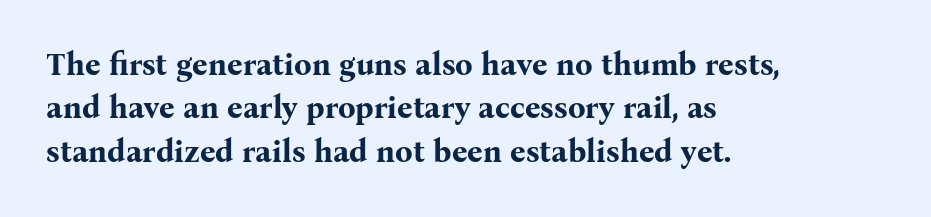
Q: Is the text bold? A: Yes.
Q: Is the text italic (slanted)? A: No, it is upright.
Q: Is the typeface a serif or a sans-serif typeface? A: Serif.
Q: Is the text underlined? A: No.
Q: How is the paragraph aligned? A: Left-aligned.
Q: Is the spacing between letters normal or unusually wide? A: Normal.
Q: Is the spacing between lines tight, normal or loose? A: Normal.
Q: Width (condensed, normal, or wide)? A: Normal.
Q: Stroke contrast? A: Medium.
Q: x-height? A: Medium.
Q: Monospaced? A: No.
